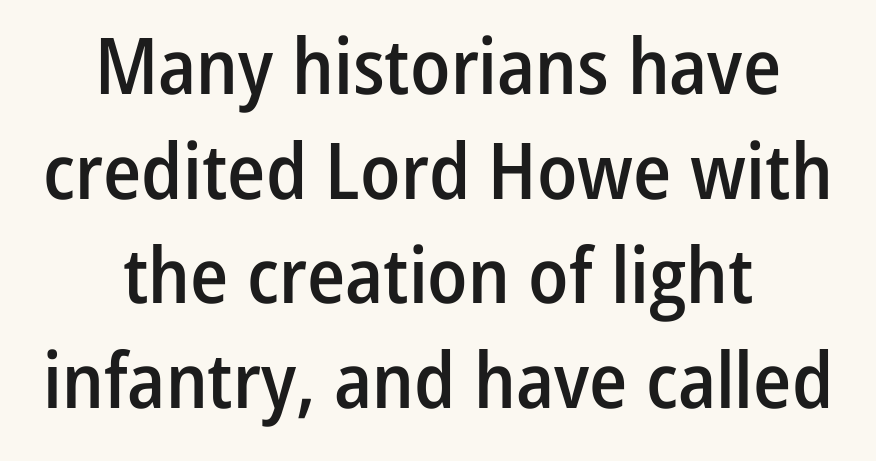
Q: Is the text bold? A: Semi-bold.
Q: Is the text italic (slanted)? A: No, it is upright.
Q: Is the typeface a serif or a sans-serif typeface? A: Sans-serif.
Q: Is the text underlined? A: No.
Q: How is the paragraph aligned? A: Centered.
Q: Is the spacing between letters normal or unusually wide? A: Normal.
Q: Is the spacing between lines tight, normal or loose? A: Normal.
Q: Width (condensed, normal, or wide)? A: Condensed.
Q: Stroke contrast? A: Low.
Q: x-height? A: Medium.
Q: Monospaced? A: No.
